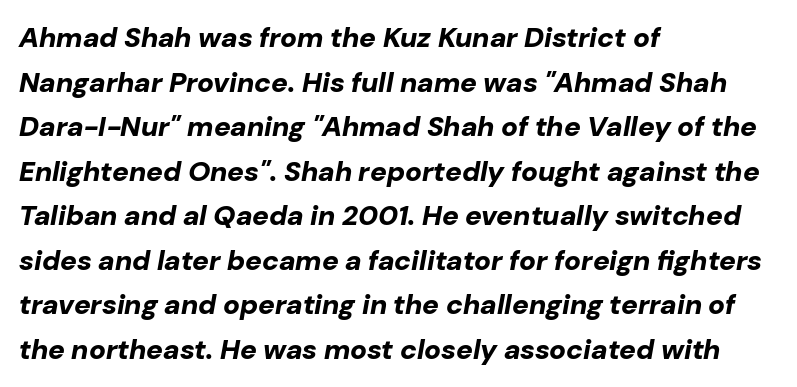
Q: Is the text bold? A: Yes.
Q: Is the text italic (slanted)? A: Yes, it leans right by about 10 degrees.
Q: Is the text underlined? A: No.
Q: How is the paragraph aligned? A: Left-aligned.
Q: Is the spacing between letters normal or unusually wide? A: Normal.
Q: Is the spacing between lines tight, normal or loose? A: Normal.
Q: Width (condensed, normal, or wide)? A: Normal.
Q: Stroke contrast? A: Low.
Q: x-height? A: Medium.
Q: Monospaced? A: No.
